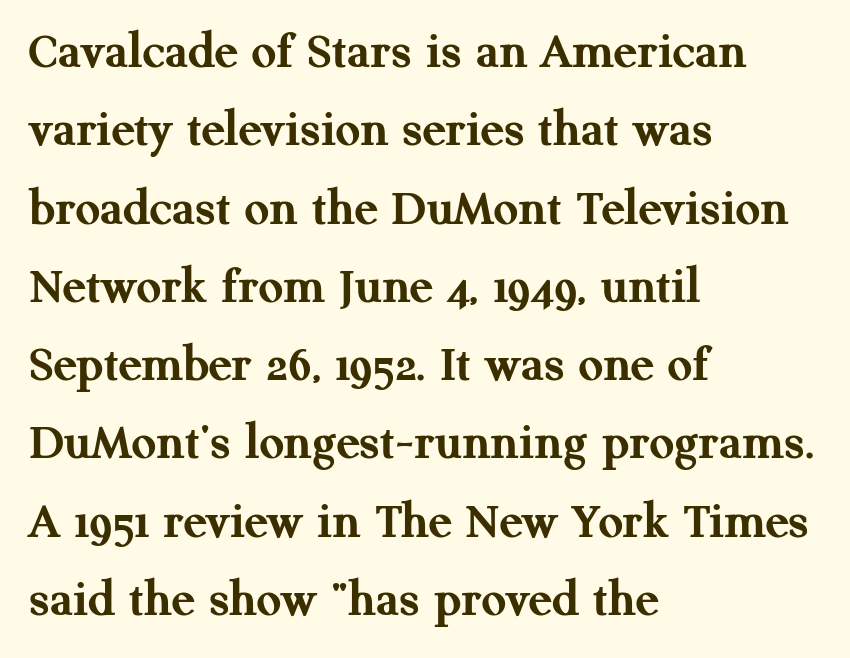
{"serif": "yes", "italic": "no", "bold": "yes", "weight": "semibold", "width": "normal", "stroke_contrast": "medium", "x_height": "medium", "monospaced": "no", "underline": "no", "align": "left", "line_spacing": "normal", "line_spacing_ratio": 1.45, "letter_spacing": "normal", "letter_spacing_em": 0.0, "glyph_px": 54}
